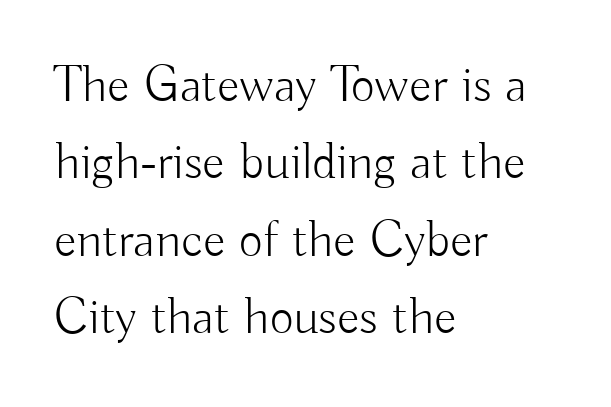
A typesetter would call this proportional, since set widths differ per character. You can tell it's not italic because the verticals are truly vertical. Check under the words: just untouched page. The rendering shows plain stroke endings on the letterforms — a sans-serif design.
